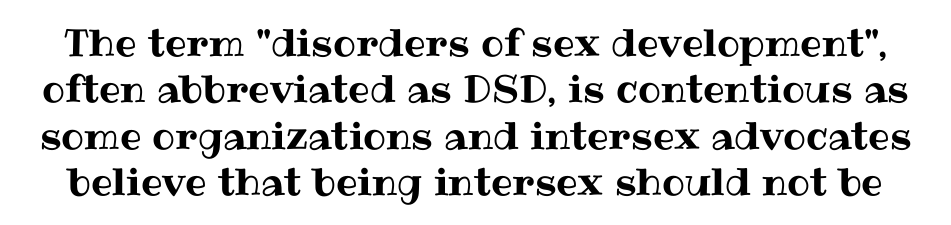
{"italic": "no", "width": "normal", "stroke_contrast": "medium", "x_height": "medium", "monospaced": "no", "underline": "no", "line_spacing_ratio": 1.22, "letter_spacing": "normal", "letter_spacing_em": 0.0, "glyph_px": 38}
